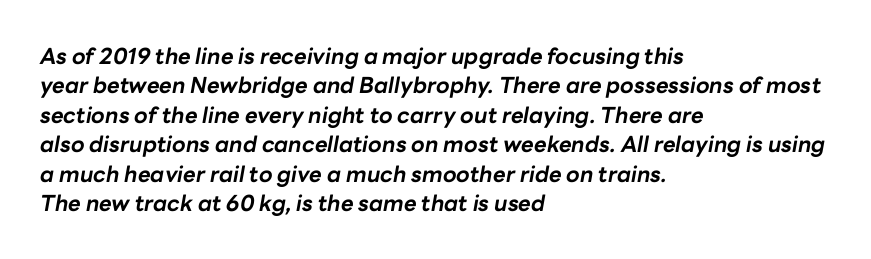
Strong, thick strokes mark this as bold type. Caption: multi-line text, flush left, ragged right. The block of text has a typical density, with ordinary space between rows. Is the letter spacing exaggerated? No — it looks like the ordinary default. These lines were composed using italics.
